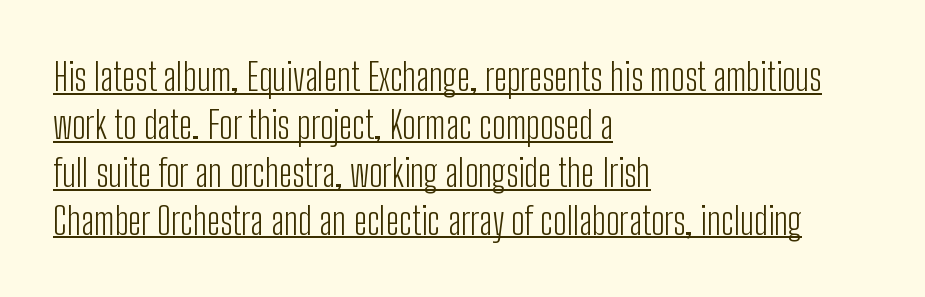
{"serif": "no", "italic": "no", "bold": "no", "weight": "light", "width": "condensed", "stroke_contrast": "low", "x_height": "medium", "monospaced": "no", "underline": "yes", "align": "left", "line_spacing": "normal", "line_spacing_ratio": 1.26, "letter_spacing": "normal", "letter_spacing_em": 0.0, "glyph_px": 38}
